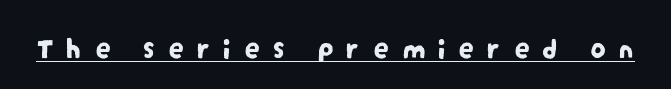
Q: Is the typeface a serif or a sans-serif typeface? A: Sans-serif.
Q: Is the text underlined? A: Yes.
Q: Is the spacing between letters normal or unusually wide? A: Unusually wide.
Q: Width (condensed, normal, or wide)? A: Condensed.
Q: Stroke contrast? A: Low.
Q: x-height? A: Large.
Q: Monospaced? A: No.
